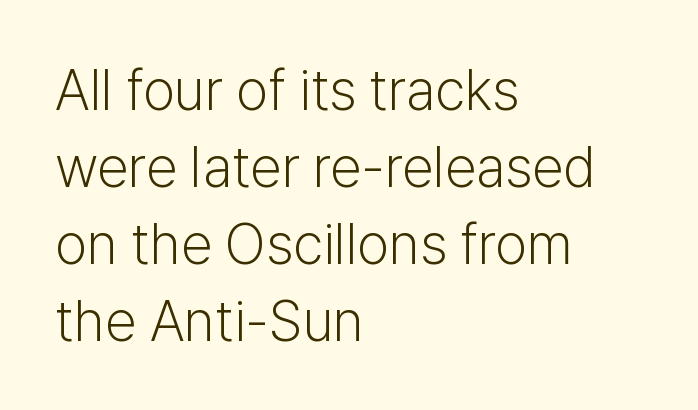
{"serif": "no", "italic": "no", "bold": "no", "weight": "light", "width": "normal", "stroke_contrast": "low", "x_height": "medium", "monospaced": "no", "underline": "no", "align": "left", "line_spacing": "normal", "line_spacing_ratio": 1.35, "letter_spacing": "normal", "letter_spacing_em": 0.0, "glyph_px": 57}
